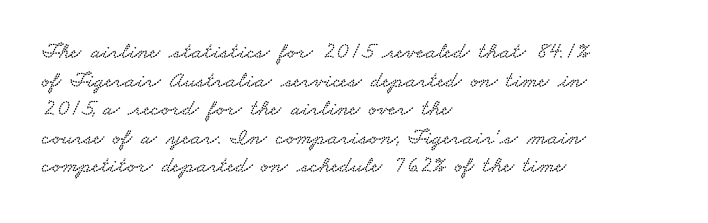
{"underline": "no", "align": "left", "line_spacing_ratio": 1.24, "letter_spacing": "normal", "letter_spacing_em": 0.0, "glyph_px": 23}
